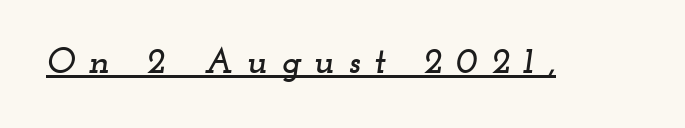
The image shows 36 px wide serif type, italic (leaning right); set unusually wide letter spacing (+0.38 em), underlined; low stroke contrast and a small x-height.
